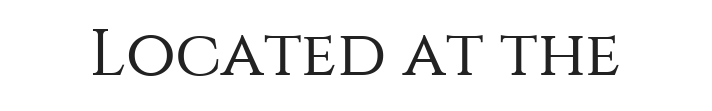
{"serif": "no", "italic": "no", "bold": "no", "weight": "regular", "width": "normal", "stroke_contrast": "medium", "x_height": "large", "monospaced": "no", "underline": "no", "letter_spacing": "normal", "letter_spacing_em": 0.0, "glyph_px": 65}
